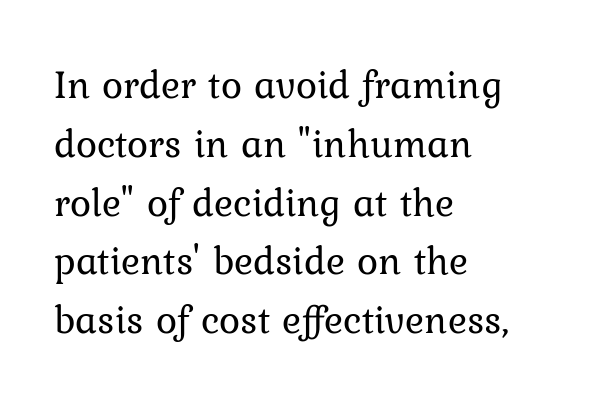
The image shows 40 px regular-weight serif type, upright; set left-aligned, normal line spacing (1.47x), normal letter spacing, not underlined; low stroke contrast and a medium x-height.
